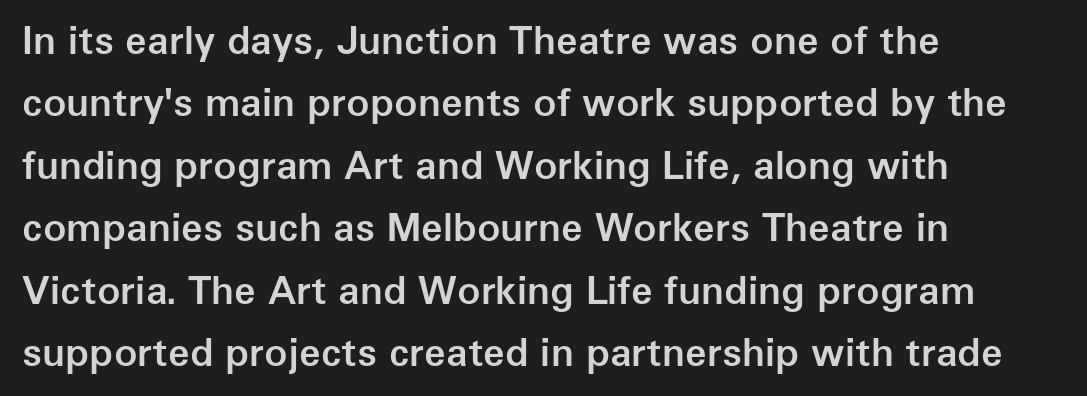
{"serif": "no", "italic": "no", "bold": "semi", "weight": "semibold", "width": "normal", "stroke_contrast": "low", "x_height": "medium", "monospaced": "no", "underline": "no", "align": "left", "line_spacing": "normal", "line_spacing_ratio": 1.6, "letter_spacing": "normal", "letter_spacing_em": 0.0, "glyph_px": 39}
